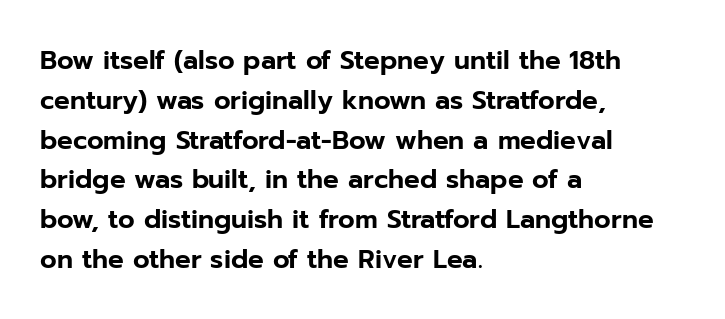
Q: Is the text italic (slanted)? A: No, it is upright.
Q: Is the text underlined? A: No.
Q: How is the paragraph aligned? A: Left-aligned.
Q: Is the spacing between letters normal or unusually wide? A: Normal.
Q: Is the spacing between lines tight, normal or loose? A: Normal.
